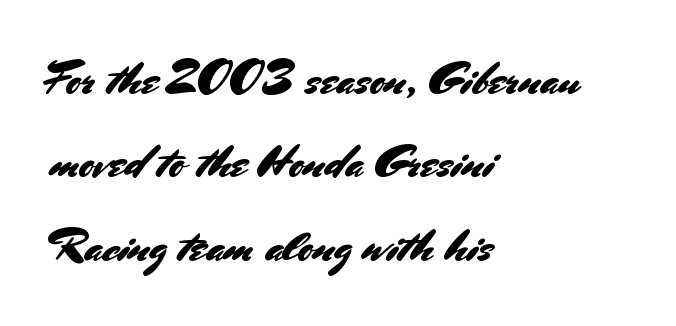
{"serif": "no", "width": "normal", "stroke_contrast": "medium", "x_height": "small", "monospaced": "no", "underline": "no", "align": "left", "line_spacing_ratio": 1.81, "letter_spacing": "normal", "letter_spacing_em": 0.0, "glyph_px": 46}
